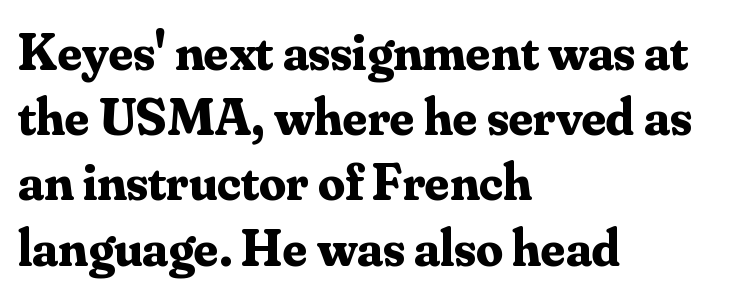
Q: Is the text bold? A: Yes.
Q: Is the text italic (slanted)? A: No, it is upright.
Q: Is the typeface a serif or a sans-serif typeface? A: Serif.
Q: Is the text underlined? A: No.
Q: How is the paragraph aligned? A: Left-aligned.
Q: Is the spacing between letters normal or unusually wide? A: Normal.
Q: Width (condensed, normal, or wide)? A: Normal.
Q: Stroke contrast? A: Medium.
Q: x-height? A: Small.
Q: Monospaced? A: No.
